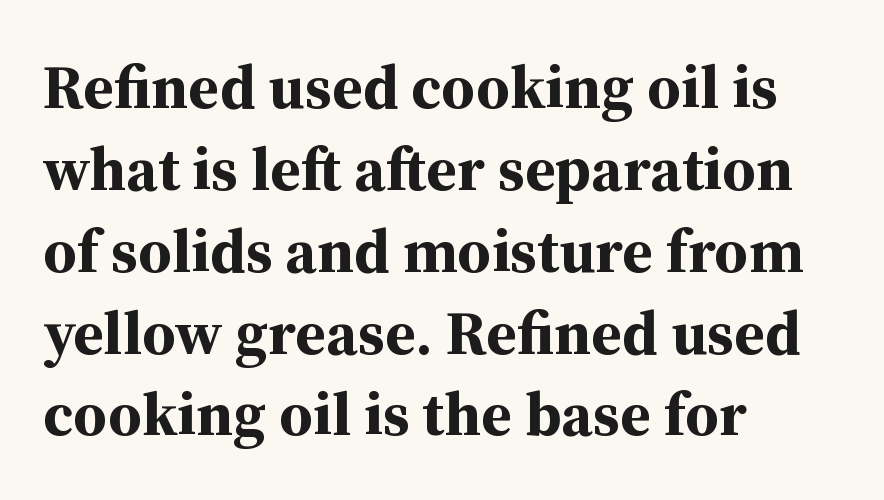
Look at the bottom of the vertical strokes: they flare into serifs here. In terms of letterspacing, this is plain default setting. The passage shown is emphatically bold. The gap between lines stays unmarked. The lines sit at an ordinary, default distance from one another.
